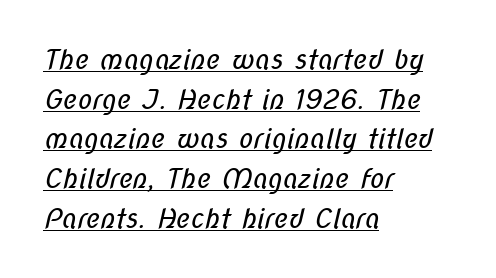
{"bold": "no", "underline": "yes", "align": "left", "line_spacing": "normal", "line_spacing_ratio": 1.47, "letter_spacing": "normal", "letter_spacing_em": 0.0, "glyph_px": 27}
